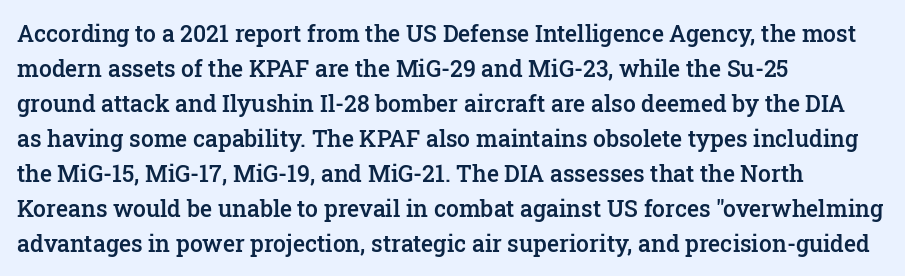
Q: Is the text bold? A: Semi-bold.
Q: Is the text italic (slanted)? A: No, it is upright.
Q: Is the text underlined? A: No.
Q: How is the paragraph aligned? A: Left-aligned.
Q: Is the spacing between letters normal or unusually wide? A: Normal.
Q: Is the spacing between lines tight, normal or loose? A: Normal.
